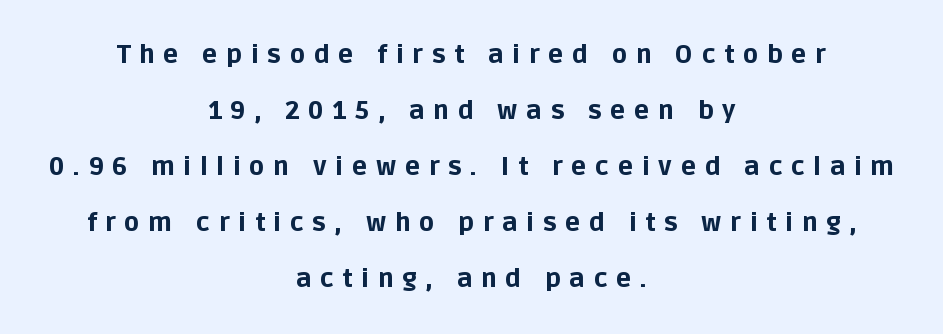
Between one letter and the next there's a generous, obvious gap. Posture: vertical. Summary of vertical rhythm: relaxed, with wide interline spacing. The typesetter chose a symmetrical, centered arrangement here.
